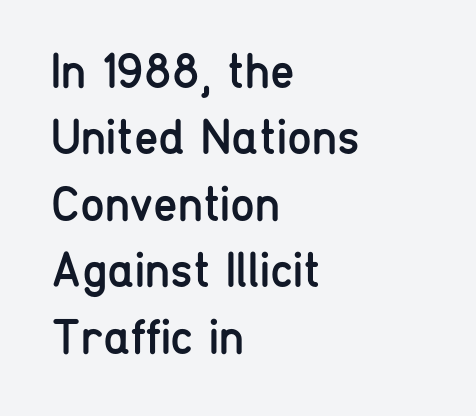
The ragged edge is on the right, which tells us the setting is flush left. The font family rendered here belongs to the sans-serif group. In terms of leading, this rendering sits right in the middle. The characters are drawn with everyday or finer stroke widths.
